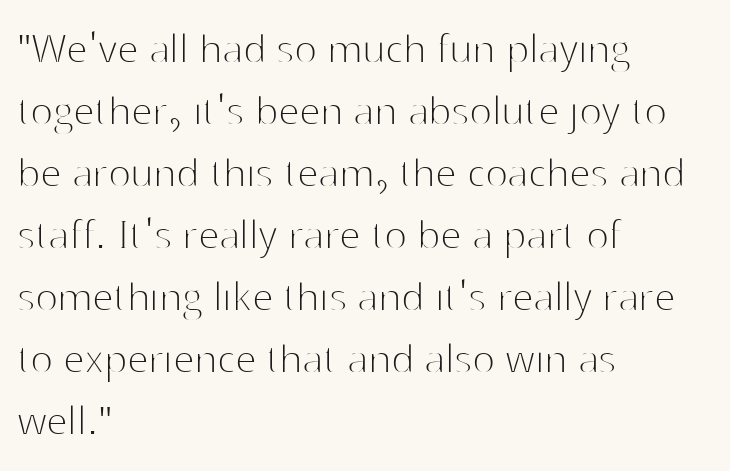
The typesetter chose a ragged-right arrangement here. Vertical stems look standard width or narrower in stroke. Honestly, the letter spacing is just normal — you wouldn't notice it. No word sits above an underline. These lines sit exactly where default settings would place them.
